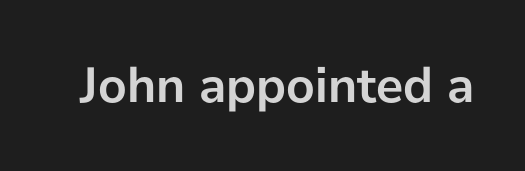
Q: Is the text bold? A: Yes.
Q: Is the text italic (slanted)? A: No, it is upright.
Q: Is the typeface a serif or a sans-serif typeface? A: Sans-serif.
Q: Is the text underlined? A: No.
Q: Is the spacing between letters normal or unusually wide? A: Normal.
Q: Width (condensed, normal, or wide)? A: Normal.
Q: Stroke contrast? A: Low.
Q: x-height? A: Medium.
Q: Monospaced? A: No.
